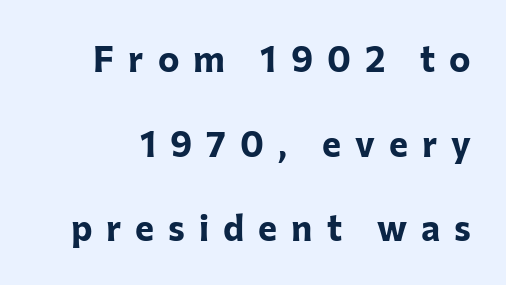
The baseline area is clear. Tracking here is generous; glyphs stand well apart from one another. Whoever set this chose breathing room over compactness in the vertical rhythm. This is sans-serif lettering, the kind often seen on screens and signage. Heft: maximum for text — a bold. Looks like regular typesetting: each glyph gets only the width it needs.
